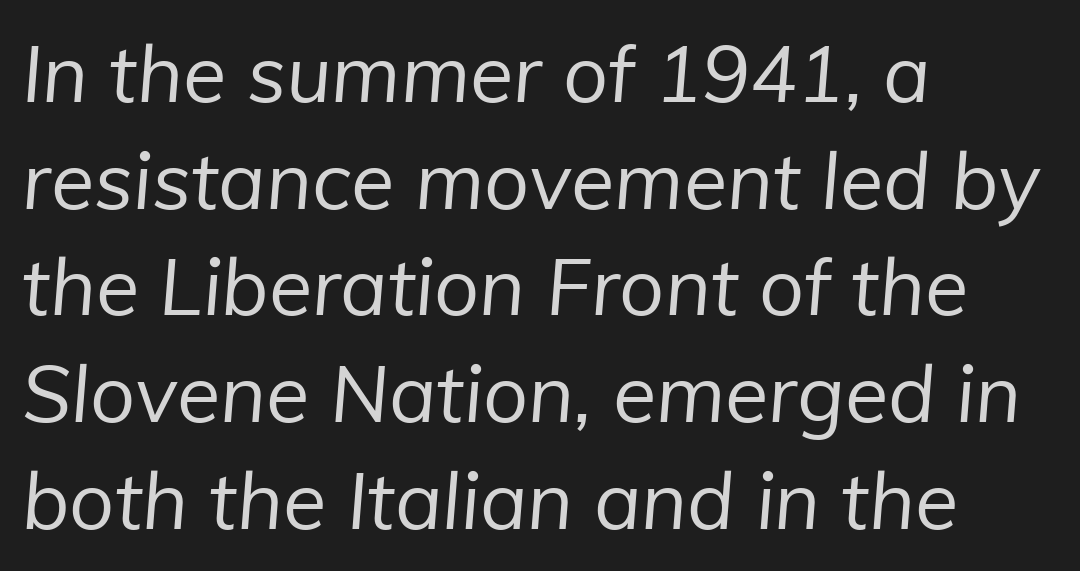
Q: Is the text bold? A: No.
Q: Is the typeface a serif or a sans-serif typeface? A: Sans-serif.
Q: Is the text underlined? A: No.
Q: How is the paragraph aligned? A: Left-aligned.
Q: Is the spacing between letters normal or unusually wide? A: Normal.
Q: Is the spacing between lines tight, normal or loose? A: Normal.
Q: Width (condensed, normal, or wide)? A: Normal.
Q: Stroke contrast? A: Low.
Q: x-height? A: Medium.
Q: Monospaced? A: No.
